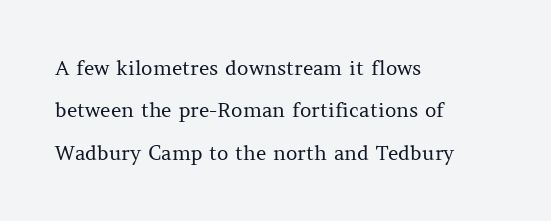
{"italic": "no", "bold": "no", "underline": "no", "align": "left", "line_spacing": "loose", "line_spacing_ratio": 2.12, "letter_spacing": "normal", "letter_spacing_em": 0.0, "glyph_px": 20}
